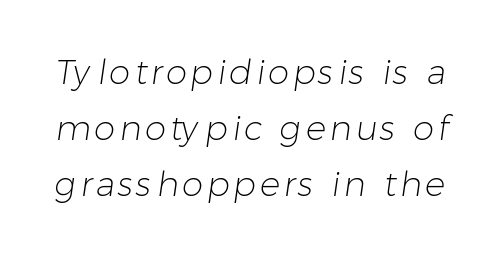
The image shows 34 px light sans-serif type; set normal line spacing (1.65x), not underlined; low stroke contrast and a medium x-height.
